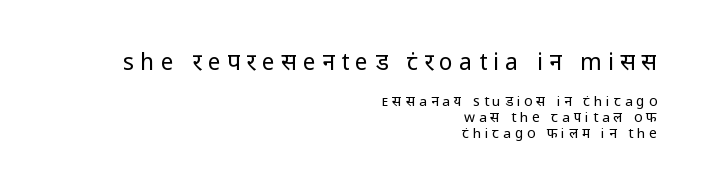
Compare the two chunks: the upper has the greater cap height. Descender tails drop into unmarked territory. Does extra space separate the letters? Yes, quite a lot of it. Do the letters lean? They stand straight. This block would grow much taller if given ordinary leading; it's compressed now. Is this a heavy cut? Hardly; it is regular or lighter.
